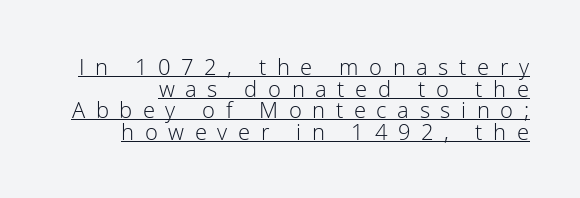
The lettering stays uniformly vertical, giving the passage a roman look. Caption: lettering with a line underneath. Bold? No — there's no thickening of the strokes. Substantial extra tracking has been applied to these lines.
